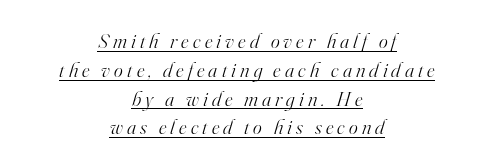
The image shows 21 px text type, italic (leaning right); set centered, normal line spacing (1.37x), unusually wide letter spacing (+0.2 em), underlined.
